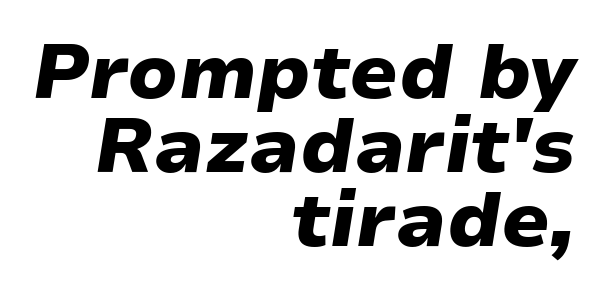
Reading down the column, the eye jumps only a short way to each next line. All the whitespace from short lines collects on the left. Is this a fixed-width face? No — the glyphs have proportional, varying widths. The space beneath each line is pristine and unruled. The font's italic variant was chosen for this text. These lines keep a tight, regular rhythm from letter to letter.
